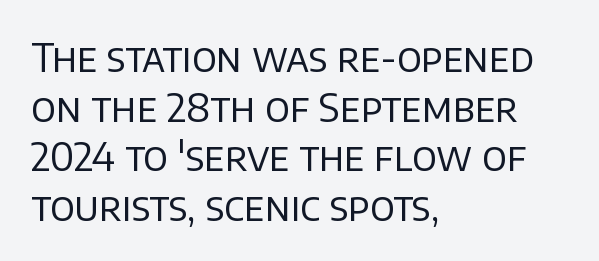
Caption: face not bold, strokes unweighted. Does the lettering tilt? It doesn't — this is upright. The specimen omits any rule beneath the text block's lines. The typesetter chose a ragged-right arrangement here.
